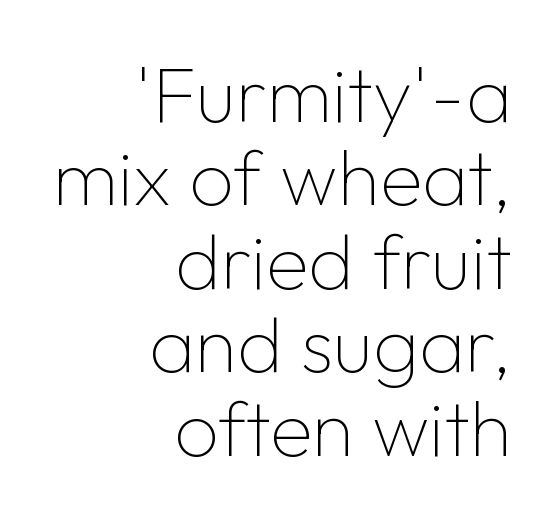
The font's upright variant was chosen for this text. The paragraph has a hard right edge and a soft left edge. Underlining? Definitely not there. How would I describe the line gaps? Narrow and economical. The passage shown is typed in a proportional face where columns would drift. To sum up the face: it is a sans, with no serifs.
